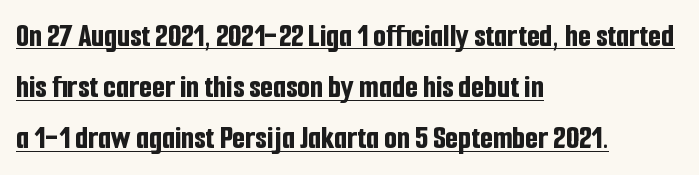
The font family rendered here belongs to the sans-serif group. Honestly, the underline is the first thing you notice here. There is no visible air inserted between adjacent glyphs. Every letter is thick-stroked: bold, no question. Posture: upright roman.
